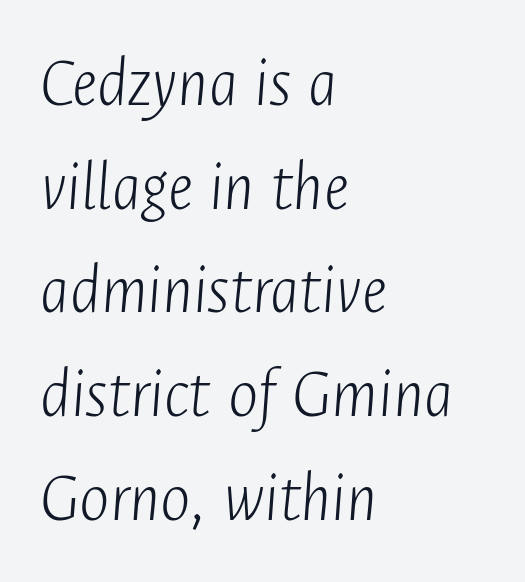
The image shows 72 px light, condensed type, italic (leaning right); set left-aligned, normal line spacing (1.44x), normal letter spacing, not underlined; low stroke contrast and a medium x-height.
